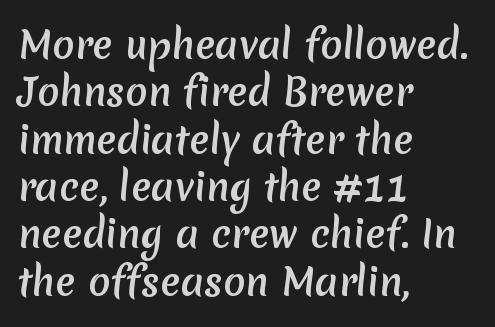
The lines in this sample share a left origin and differ only in where they stop. A typesetter would call this proportional, since set widths differ per character. Summary of vertical rhythm: regular, with standard interline spacing. The passage shown has conventional tracking throughout.
